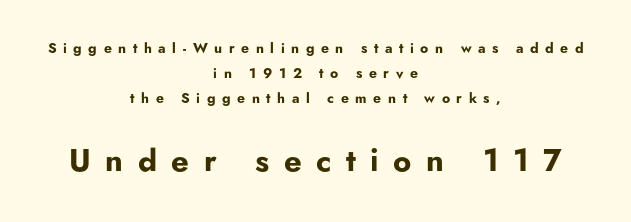
{"serif": "no", "italic": "no", "bold": "yes", "weight": "bold", "width": "normal", "stroke_contrast": "low", "x_height": "small", "monospaced": "no", "underline": "no", "align": "center", "line_spacing_ratio": 1.77, "letter_spacing": "wide", "letter_spacing_em": 0.47, "larger_block": "second", "size_ratio": 2.21, "glyph_px": 31}
